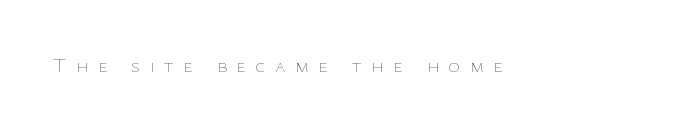
{"italic": "no", "bold": "no", "underline": "no", "letter_spacing": "wide", "letter_spacing_em": 0.48, "glyph_px": 20}
